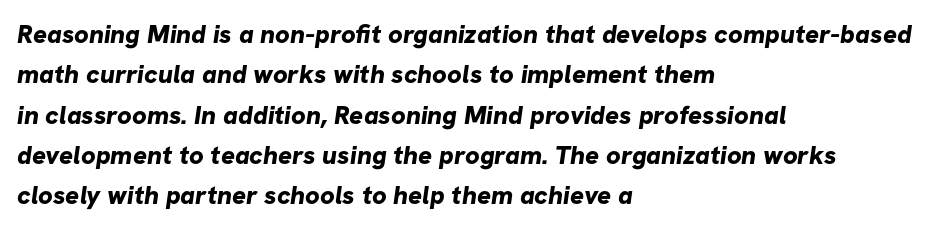
The image shows 26 px bold type; set left-aligned, normal line spacing (1.55x), normal letter spacing, not underlined.
